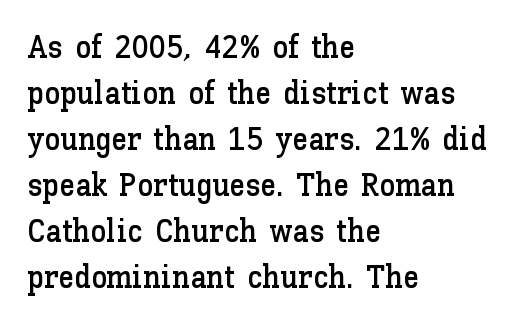
{"italic": "no", "width": "normal", "stroke_contrast": "low", "x_height": "medium", "monospaced": "no", "underline": "no", "align": "left", "line_spacing": "normal", "line_spacing_ratio": 1.44, "letter_spacing": "normal", "letter_spacing_em": 0.0, "glyph_px": 32}
